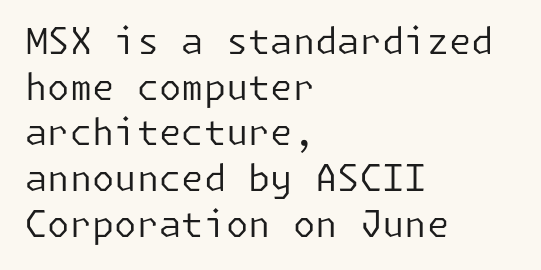
{"serif": "no", "italic": "no", "bold": "no", "weight": "regular", "width": "normal", "stroke_contrast": "low", "x_height": "medium", "underline": "no", "align": "left", "line_spacing": "normal", "line_spacing_ratio": 1.27, "letter_spacing": "normal", "letter_spacing_em": 0.0, "glyph_px": 36}
